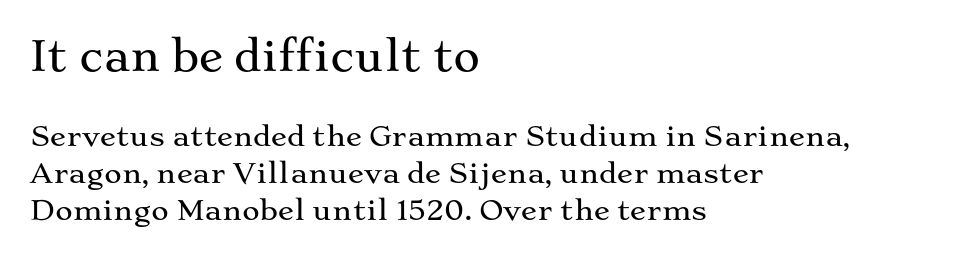
The strip under each line holds only bare page. The face used here is rendered with its standard letterfit. Observe the serifs anchoring each vertical stroke in this sample. This block has exactly the height ordinary leading produces. Is this a fixed-width face? No — the glyphs have proportional, varying widths.
